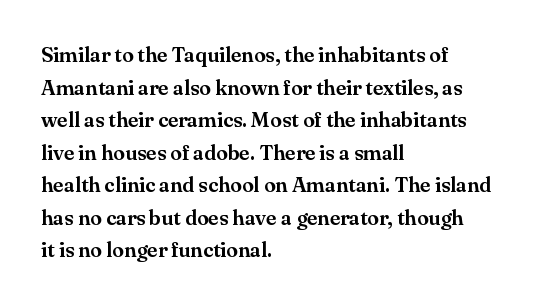
The line-height multiplier appears to be the usual default. Posture: straight, roman, zero tilt. This sample uses plain, unmodified letter spacing. No word sits above an underline.
